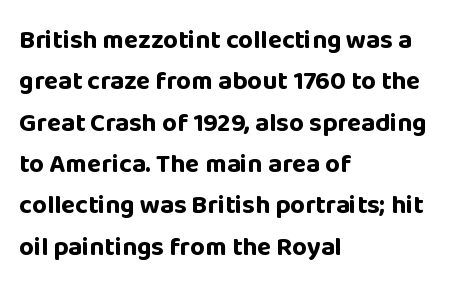
Descenders are the only things crossing below the line. Honestly, the row spacing looks completely unremarkable. The font is running at its bold setting. Inter-character spacing is left at the font's built-in metrics. Vertical strokes here are truly vertical.
